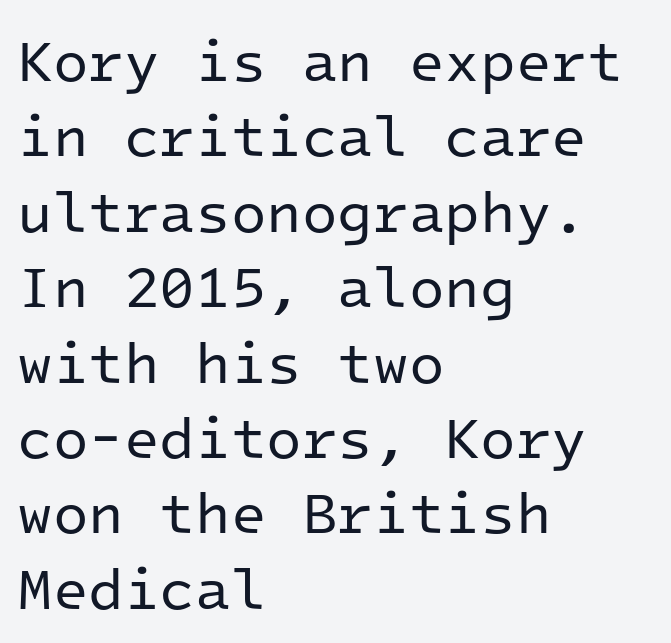
Do the characters align in a grid? Yes, the font is monospaced. Is the block centered? No — it sits flush against the left margin. This sample keeps an unexceptional amount of space between lines. Weight: in the light-to-regular range.
